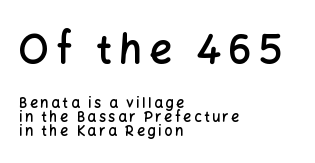
Looks like regular typesetting: each glyph gets only the width it needs. Anything drawn beneath the words? Only blank space. Type style note: lacks serifs. Character size in the leading block exceeds that of the trailing block.
